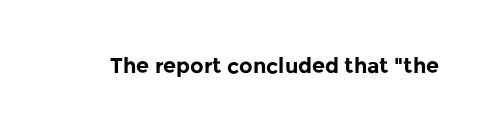
{"italic": "no", "bold": "yes", "underline": "no", "letter_spacing": "normal", "letter_spacing_em": 0.0, "glyph_px": 21}
